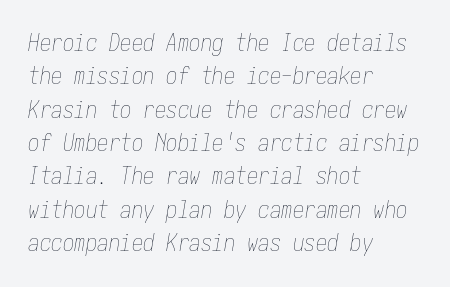
{"italic": "yes", "lean": "right", "slant_degrees": 10, "bold": "no", "underline": "no", "align": "left", "line_spacing": "normal", "line_spacing_ratio": 1.45, "letter_spacing": "normal", "letter_spacing_em": 0.0, "glyph_px": 23}
